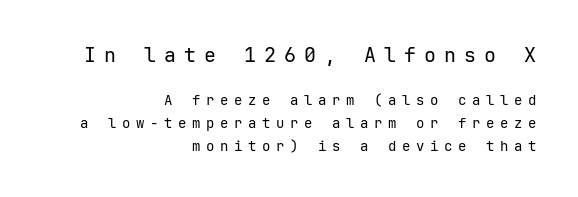
The image shows 20 px text type, upright; set right-aligned, normal line spacing (1.65x), unusually wide letter spacing (+0.4 em), not underlined; the first (top) block is 1.43x larger.
